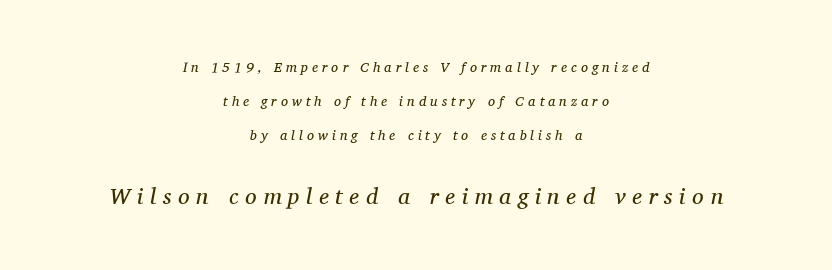
Q: Is the text bold? A: No.
Q: Is the text italic (slanted)? A: Yes, it leans right by about 11 degrees.
Q: Is the text underlined? A: No.
Q: How is the paragraph aligned? A: Centered.
Q: Is the spacing between letters normal or unusually wide? A: Unusually wide.
Q: Is the spacing between lines tight, normal or loose? A: Loose.
Q: Which block of text is set in a larger size, the first (top) or the second (bottom)? A: The second (bottom) one.
